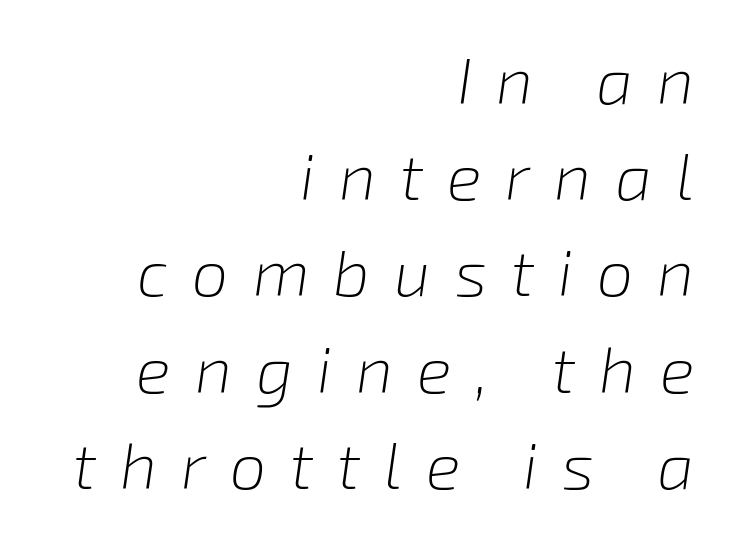
The image shows 65 px light type, italic (leaning right); set right-aligned, normal line spacing (1.48x), unusually wide letter spacing (+0.37 em), not underlined; low stroke contrast and a medium x-height.
